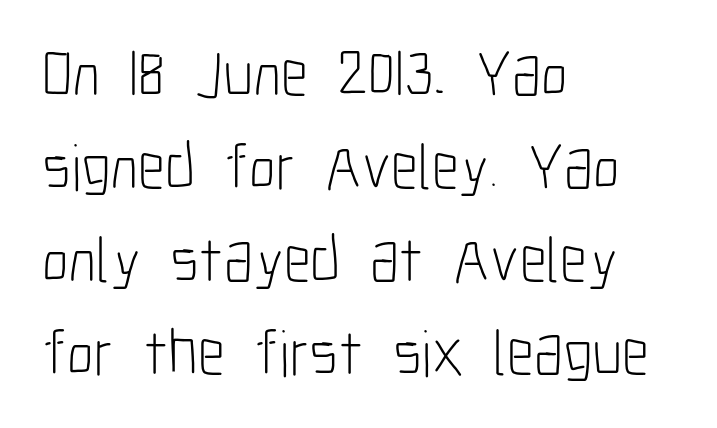
Q: Is the text bold? A: No.
Q: Is the text italic (slanted)? A: No, it is upright.
Q: Is the typeface a serif or a sans-serif typeface? A: Sans-serif.
Q: Is the text underlined? A: No.
Q: How is the paragraph aligned? A: Left-aligned.
Q: Is the spacing between letters normal or unusually wide? A: Normal.
Q: Is the spacing between lines tight, normal or loose? A: Normal.
Q: Width (condensed, normal, or wide)? A: Condensed.
Q: Stroke contrast? A: Low.
Q: x-height? A: Medium.
Q: Monospaced? A: No.
